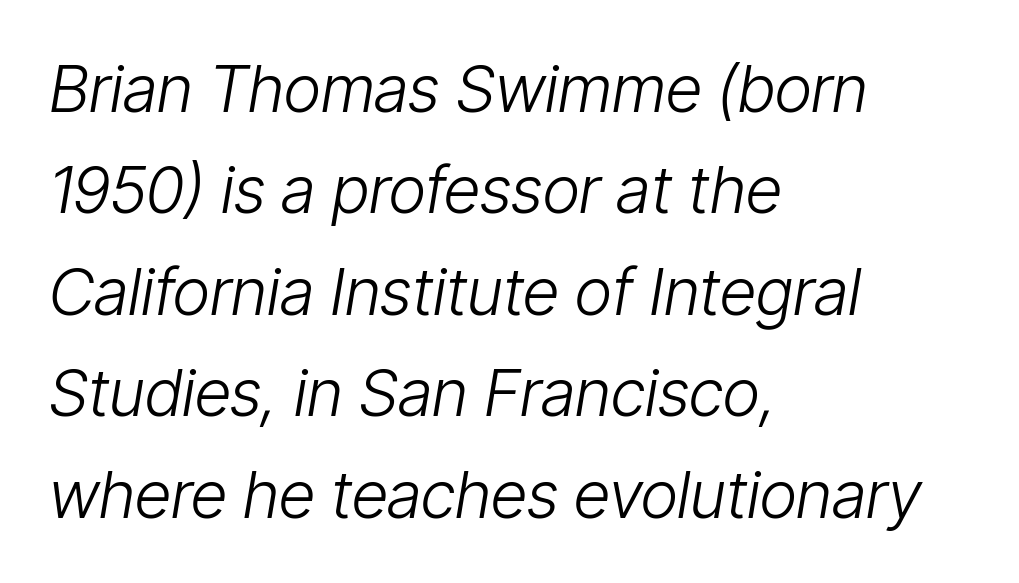
{"italic": "yes", "lean": "right", "slant_degrees": 9, "bold": "no", "weight": "light", "width": "condensed", "stroke_contrast": "low", "x_height": "medium", "monospaced": "no", "underline": "no", "align": "left", "line_spacing": "normal", "line_spacing_ratio": 1.56, "letter_spacing": "normal", "letter_spacing_em": 0.0, "glyph_px": 65}
